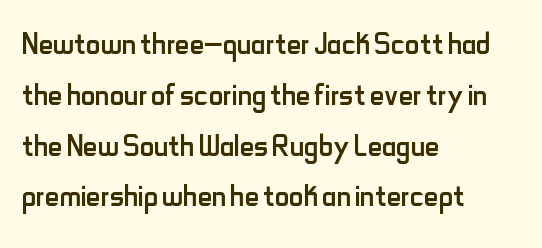
In terms of letterspacing, this is plain default setting. Weight class: somewhere from thin through regular. The text was rendered using a sans face with plain stroke endings. It's the straight-up-and-down kind of type. Type without underlining.
